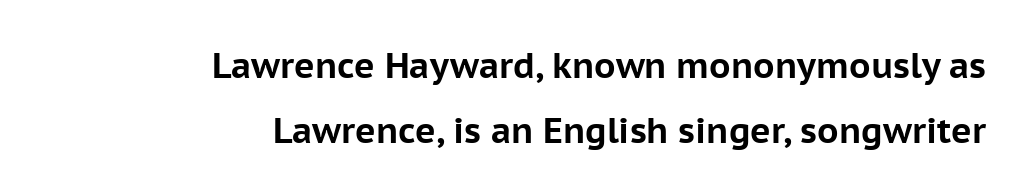
Posture: vertical. The tracking reads as untouched default to a designer's eye. The foot of each line stays bare and open. Students, this is bold: see how much ink each stroke carries.
